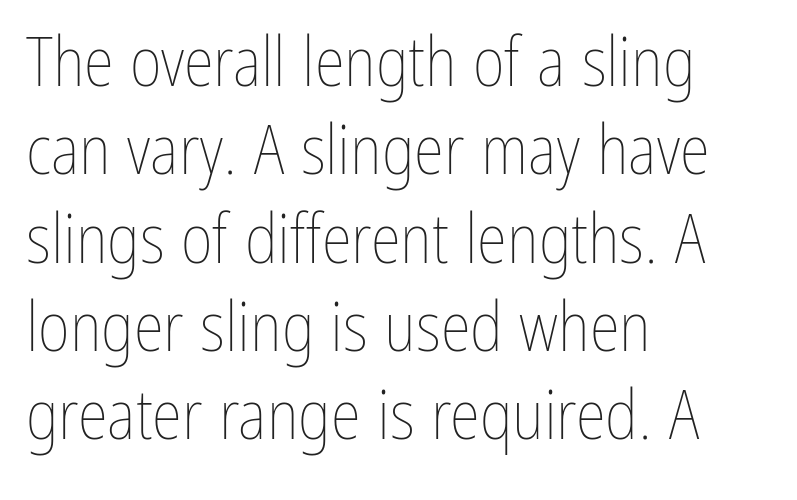
The image shows 69 px thin, condensed type, upright; set left-aligned, normal line spacing (1.28x), normal letter spacing, not underlined; low stroke contrast and a medium x-height.
